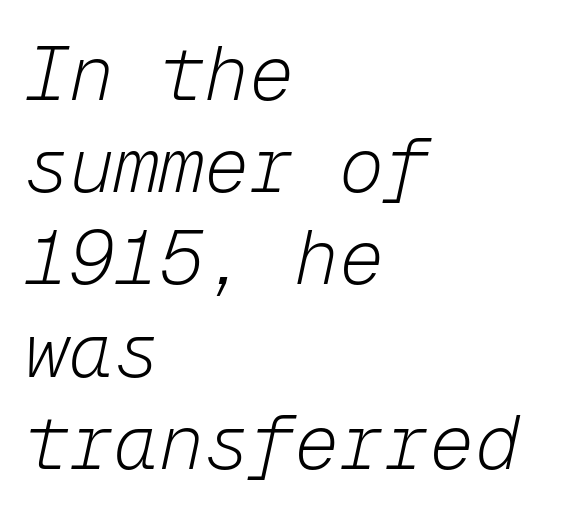
{"italic": "yes", "lean": "right", "slant_degrees": 12, "bold": "no", "weight": "light", "width": "normal", "stroke_contrast": "low", "x_height": "medium", "monospaced": "yes", "underline": "no", "align": "left", "line_spacing_ratio": 1.23, "letter_spacing": "normal", "letter_spacing_em": 0.0, "glyph_px": 75}
